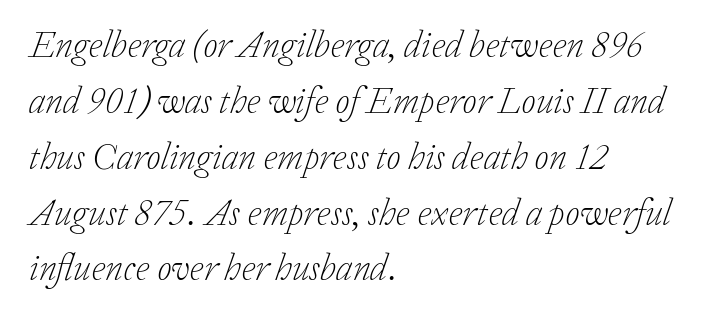
Q: Is the text bold? A: No.
Q: Is the text italic (slanted)? A: Yes, it leans right by about 20 degrees.
Q: Is the typeface a serif or a sans-serif typeface? A: Serif.
Q: Is the text underlined? A: No.
Q: How is the paragraph aligned? A: Left-aligned.
Q: Is the spacing between letters normal or unusually wide? A: Normal.
Q: Is the spacing between lines tight, normal or loose? A: Normal.
Q: Width (condensed, normal, or wide)? A: Normal.
Q: Stroke contrast? A: Low.
Q: x-height? A: Medium.
Q: Monospaced? A: No.
